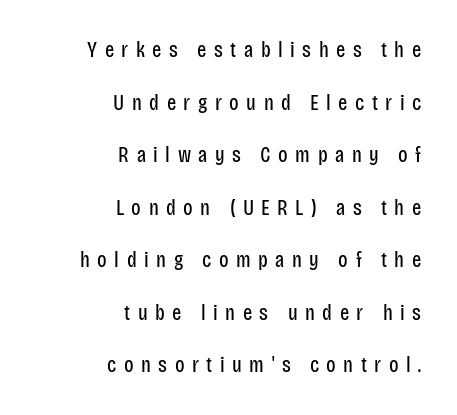
The string is rendered with underlining switched off. Notice the wide empty band between every row — that's loose leading. Style check: upright. Weight class: somewhere from thin through regular. Letter spacing: wide.
